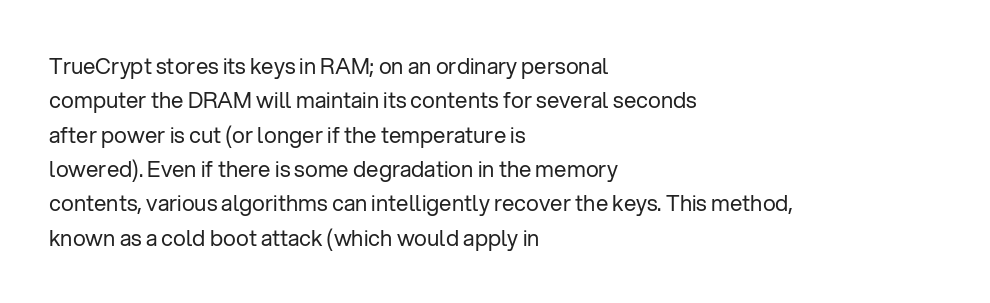
The image shows 22 px text type, upright; set left-aligned, normal line spacing (1.56x), normal letter spacing, not underlined.
